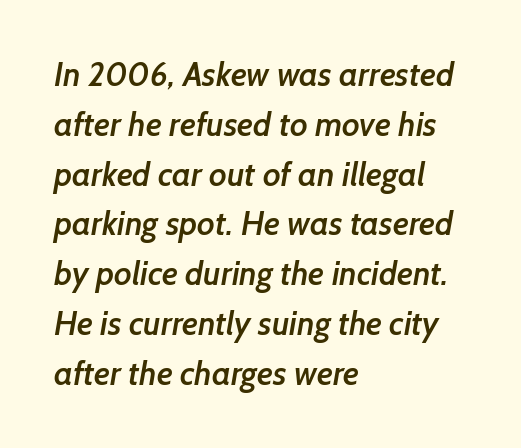
Typeset ragged right — the left edge is the straight one. These lines are composed in type without serifs. This block has exactly the height ordinary leading produces. Each word holds together tightly as a unit, with standard inter-letter gaps. No word sits above an underline. Is this a fixed-width face? No — the glyphs have proportional, varying widths.
